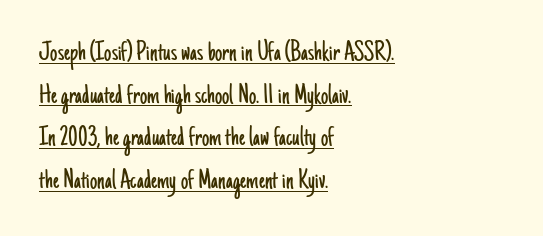
Q: Is the text bold? A: No.
Q: Is the text italic (slanted)? A: No, it is upright.
Q: Is the typeface a serif or a sans-serif typeface? A: Sans-serif.
Q: Is the text underlined? A: Yes.
Q: How is the paragraph aligned? A: Left-aligned.
Q: Is the spacing between letters normal or unusually wide? A: Normal.
Q: Is the spacing between lines tight, normal or loose? A: Normal.
Q: Width (condensed, normal, or wide)? A: Condensed.
Q: Stroke contrast? A: Low.
Q: x-height? A: Small.
Q: Monospaced? A: No.
